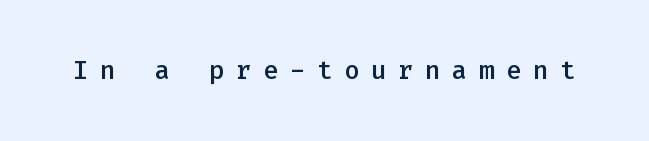
The image shows 26 px text type, upright; set unusually wide letter spacing (+0.44 em), not underlined.
